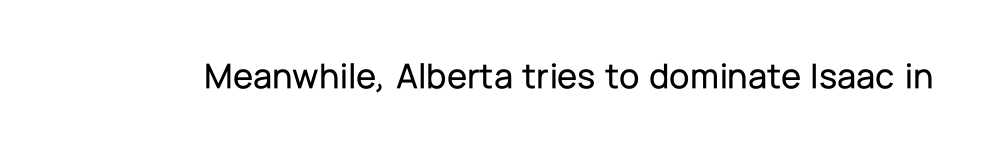
The image shows 37 px sans-serif type, upright; set normal letter spacing, not underlined; low stroke contrast and a medium x-height.
